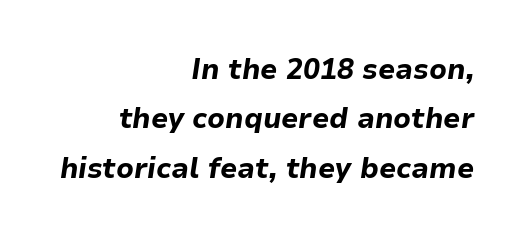
The image shows 28 px bold type, italic (leaning right); set right-aligned, line spacing 1.76x, normal letter spacing, not underlined; low stroke contrast and a medium x-height.
